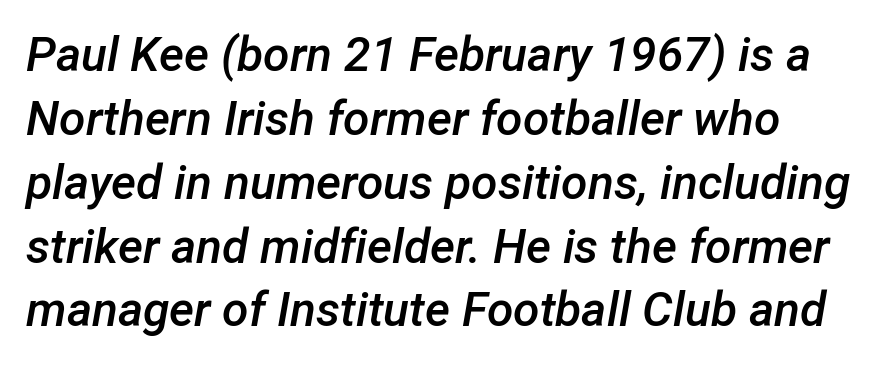
Spacing verdict: proportional, widths tailored to each character. This block has exactly the height ordinary leading produces. Anything drawn beneath the words? Only blank space. You could call the tracking neutral — neither tight nor loose. You can tell it's italic because the verticals aren't actually vertical.
